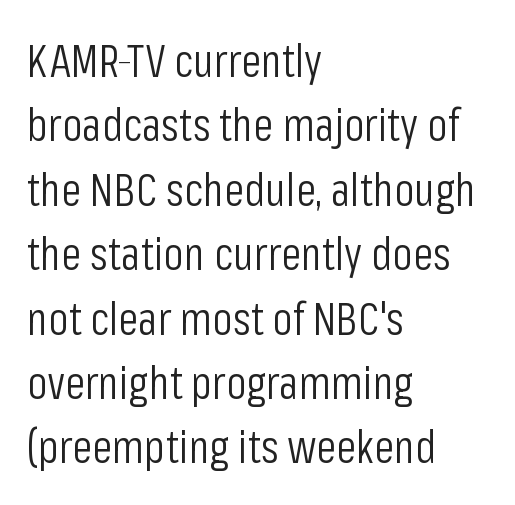
Q: Is the text bold? A: No.
Q: Is the text italic (slanted)? A: No, it is upright.
Q: Is the typeface a serif or a sans-serif typeface? A: Sans-serif.
Q: Is the text underlined? A: No.
Q: How is the paragraph aligned? A: Left-aligned.
Q: Is the spacing between letters normal or unusually wide? A: Normal.
Q: Is the spacing between lines tight, normal or loose? A: Normal.
Q: Width (condensed, normal, or wide)? A: Condensed.
Q: Stroke contrast? A: Low.
Q: x-height? A: Medium.
Q: Monospaced? A: No.
